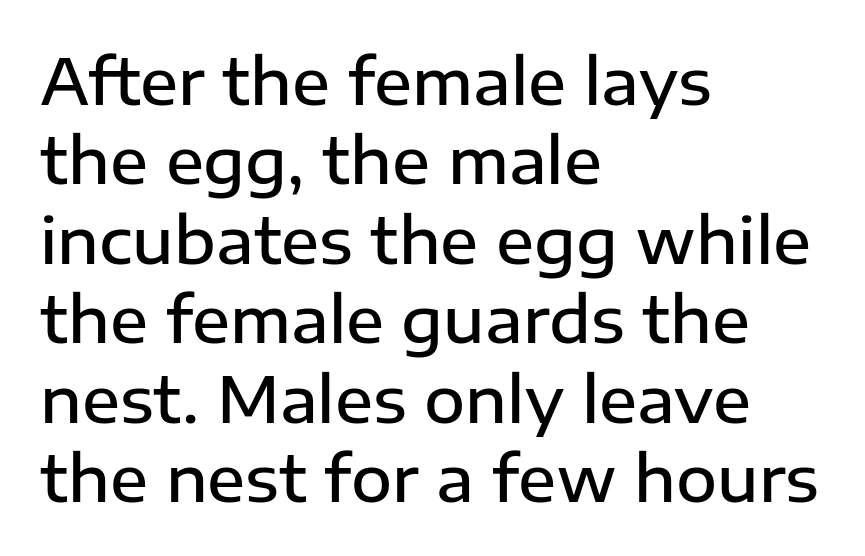
{"serif": "no", "italic": "no", "bold": "semi", "weight": "semibold", "width": "normal", "stroke_contrast": "low", "x_height": "medium", "monospaced": "no", "underline": "no", "align": "left", "line_spacing": "normal", "line_spacing_ratio": 1.26, "letter_spacing": "normal", "letter_spacing_em": 0.0, "glyph_px": 63}
